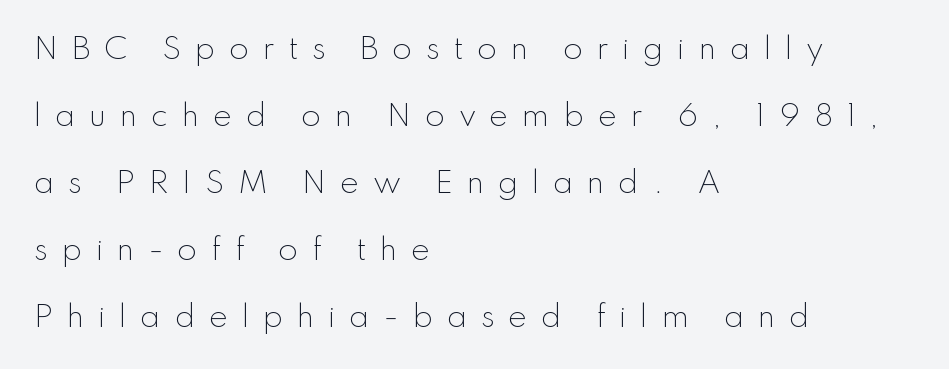
The letters are spread apart with noticeably loose tracking. What's the leading like? Stretched, with rows far apart. These lines are set flush left with a ragged right edge. Unbolded letterforms with no extra heft. This is roman type, the default non-slanted kind.
